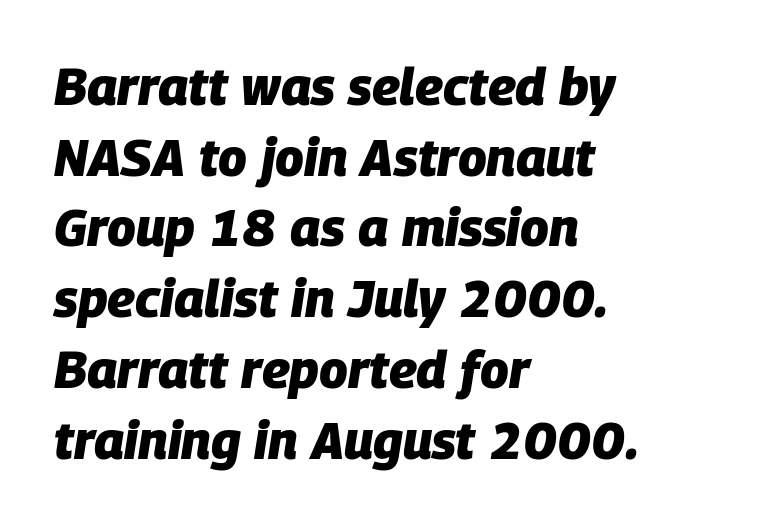
Q: Is the text bold? A: Yes.
Q: Is the text italic (slanted)? A: Yes, it leans right by about 9 degrees.
Q: Is the text underlined? A: No.
Q: How is the paragraph aligned? A: Left-aligned.
Q: Is the spacing between letters normal or unusually wide? A: Normal.
Q: Is the spacing between lines tight, normal or loose? A: Normal.
Q: Width (condensed, normal, or wide)? A: Normal.
Q: Stroke contrast? A: Low.
Q: x-height? A: Large.
Q: Monospaced? A: No.
